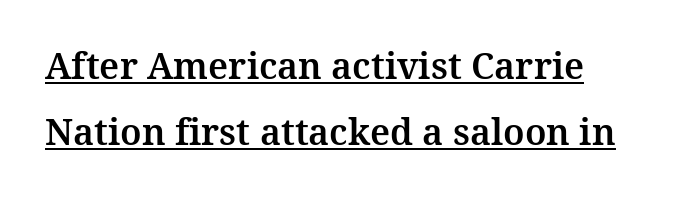
Q: Is the text italic (slanted)? A: No, it is upright.
Q: Is the typeface a serif or a sans-serif typeface? A: Serif.
Q: Is the text underlined? A: Yes.
Q: How is the paragraph aligned? A: Left-aligned.
Q: Is the spacing between letters normal or unusually wide? A: Normal.
Q: Width (condensed, normal, or wide)? A: Normal.
Q: Stroke contrast? A: Medium.
Q: x-height? A: Medium.
Q: Monospaced? A: No.
